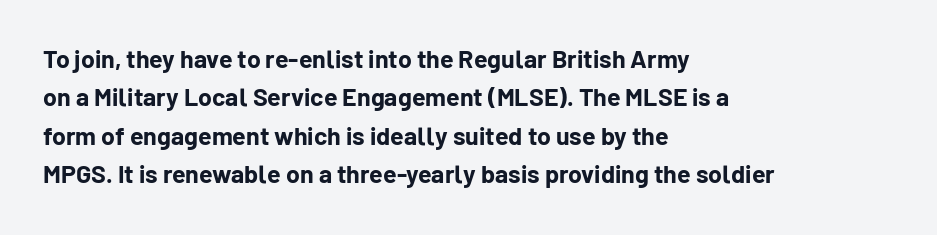
The image shows 25 px bold type, upright; set left-aligned, normal line spacing (1.54x), normal letter spacing, not underlined.
